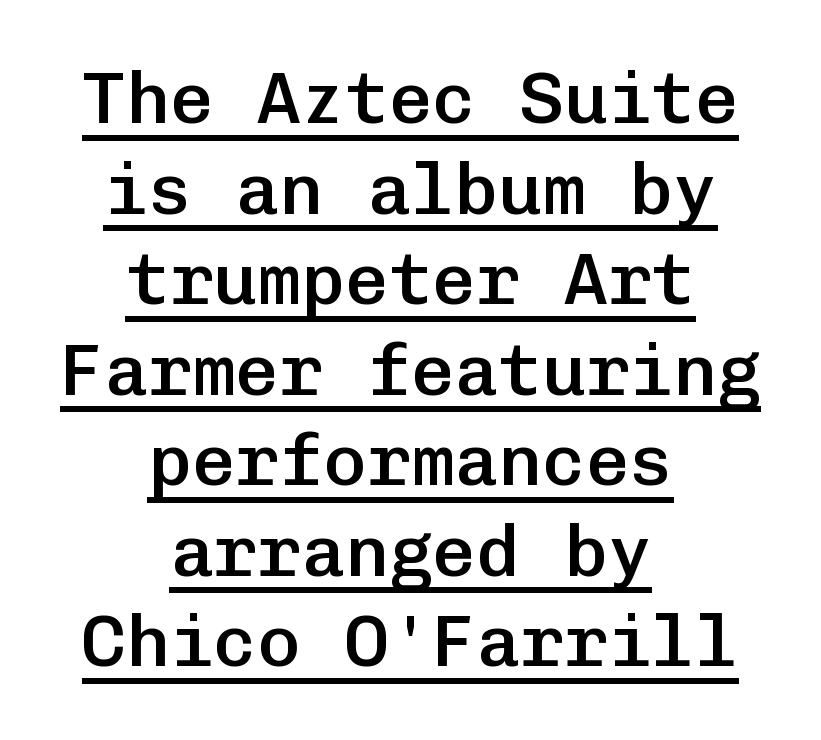
These lines are centered, leaving both edges ragged. Do the characters align in a grid? Yes, the font is monospaced. This is the in-between weight designers call semibold or demi. The tracking reads as untouched default to a designer's eye.
